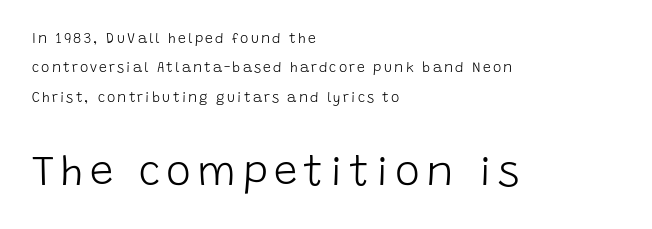
Q: Is the text bold? A: No.
Q: Is the text italic (slanted)? A: No, it is upright.
Q: Is the typeface a serif or a sans-serif typeface? A: Sans-serif.
Q: Is the text underlined? A: No.
Q: How is the paragraph aligned? A: Left-aligned.
Q: Is the spacing between lines tight, normal or loose? A: Loose.
Q: Which block of text is set in a larger size, the first (top) or the second (bottom)? A: The second (bottom) one.
Q: Width (condensed, normal, or wide)? A: Normal.
Q: Stroke contrast? A: Low.
Q: x-height? A: Large.
Q: Monospaced? A: No.
